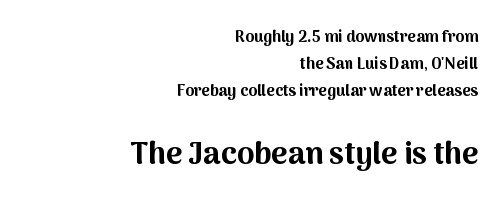
The image shows 31 px bold sans-serif type, upright; set right-aligned, normal line spacing (1.7x), normal letter spacing, not underlined; the second (bottom) block is 1.94x larger; medium stroke contrast and a medium x-height.
